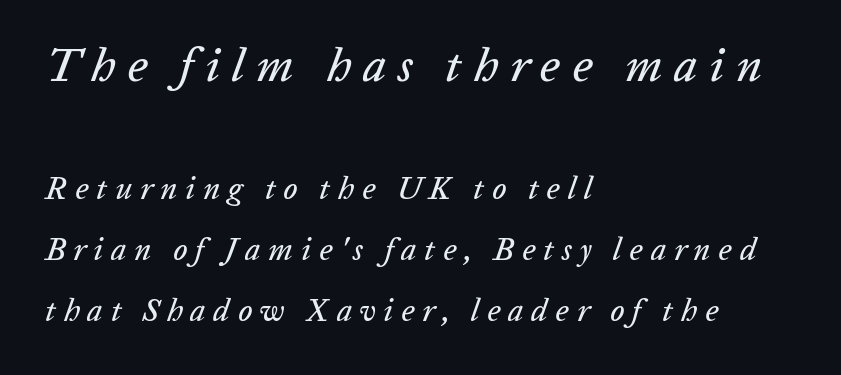
The image shows 47 px text type, italic (leaning right); set left-aligned, loose line spacing (1.97x), unusually wide letter spacing (+0.25 em), not underlined; the first (top) block is 1.52x larger; low stroke contrast and a medium x-height.
